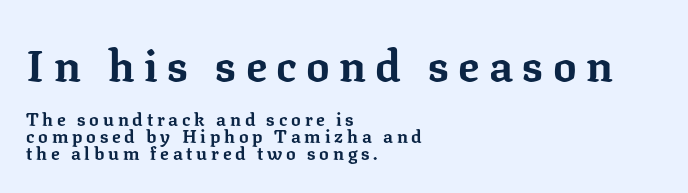
The foot of each line stays bare and open. The face used here is rendered with a markedly widened letterfit. Students, observe: this is what under-led, compact text looks like. Character widths vary here, with narrow letters taking less room than wide ones. You can tell it's not italic because the verticals are truly vertical. One-word summary of the alignment: left.
